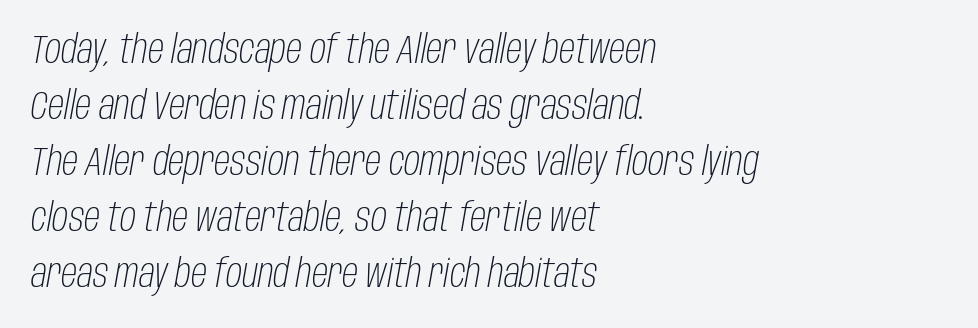
This rendering uses left alignment, leaving the right contour irregular. A normal amount of white space separates one row of letters from the next. The glyphs are unaccompanied by any horizontal stroke below them. A typesetter would call this proportional, since set widths differ per character. Weight: regular or lighter.
